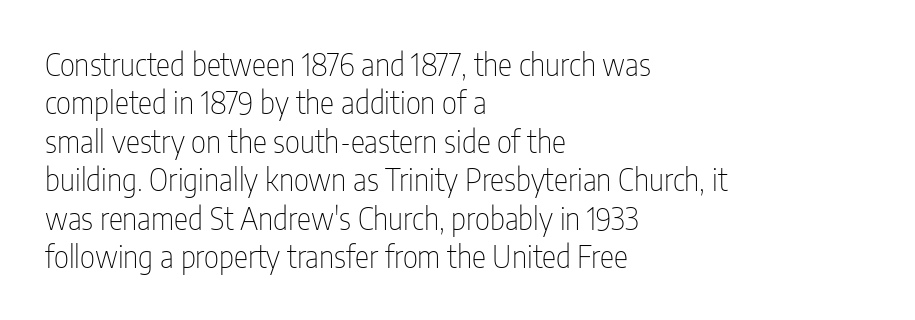
{"serif": "no", "italic": "no", "bold": "no", "weight": "thin", "width": "condensed", "stroke_contrast": "low", "x_height": "medium", "monospaced": "no", "underline": "no", "align": "left", "line_spacing": "normal", "line_spacing_ratio": 1.28, "letter_spacing": "normal", "letter_spacing_em": 0.0, "glyph_px": 30}
